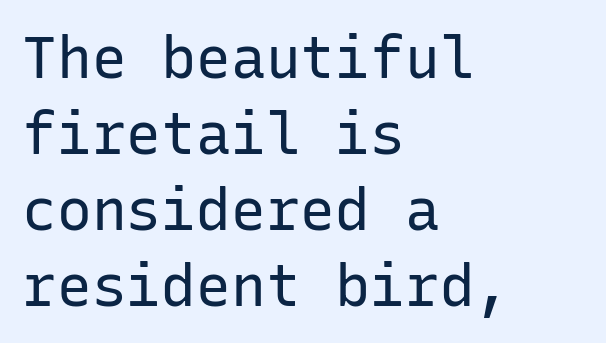
Q: Is the text bold? A: No.
Q: Is the text italic (slanted)? A: No, it is upright.
Q: Is the typeface a serif or a sans-serif typeface? A: Sans-serif.
Q: Is the text underlined? A: No.
Q: How is the paragraph aligned? A: Left-aligned.
Q: Is the spacing between letters normal or unusually wide? A: Normal.
Q: Is the spacing between lines tight, normal or loose? A: Normal.
Q: Width (condensed, normal, or wide)? A: Normal.
Q: Stroke contrast? A: Low.
Q: x-height? A: Medium.
Q: Monospaced? A: Yes.
